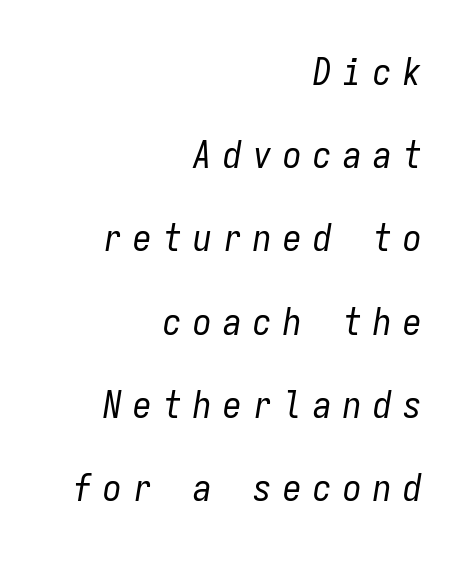
Q: Is the text bold? A: No.
Q: Is the text italic (slanted)? A: Yes, it leans right by about 9 degrees.
Q: Is the text underlined? A: No.
Q: How is the paragraph aligned? A: Right-aligned.
Q: Is the spacing between letters normal or unusually wide? A: Unusually wide.
Q: Is the spacing between lines tight, normal or loose? A: Loose.
Q: Width (condensed, normal, or wide)? A: Condensed.
Q: Stroke contrast? A: Low.
Q: x-height? A: Medium.
Q: Monospaced? A: Yes.
